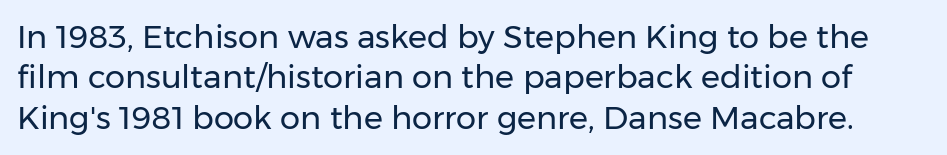
The image shows 32 px regular-weight sans-serif type, upright; set normal line spacing (1.26x), normal letter spacing, not underlined; low stroke contrast and a medium x-height.
